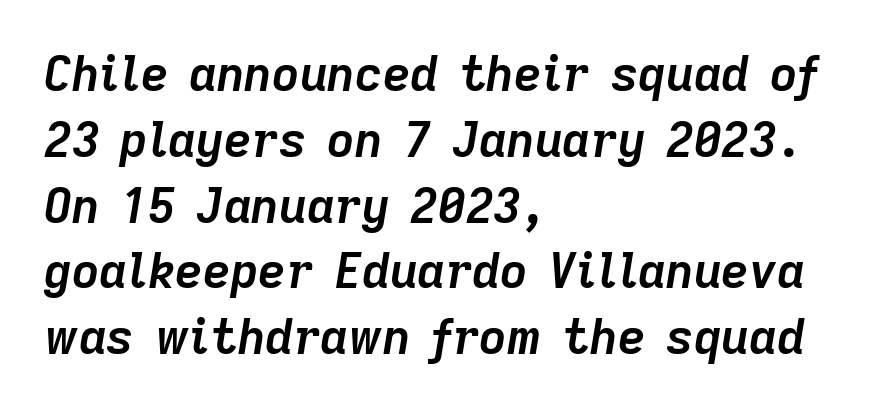
Q: Is the text bold? A: Yes.
Q: Is the text italic (slanted)? A: Yes, it leans right by about 9 degrees.
Q: Is the text underlined? A: No.
Q: How is the paragraph aligned? A: Left-aligned.
Q: Is the spacing between letters normal or unusually wide? A: Normal.
Q: Is the spacing between lines tight, normal or loose? A: Normal.
Q: Width (condensed, normal, or wide)? A: Normal.
Q: Stroke contrast? A: Low.
Q: x-height? A: Medium.
Q: Monospaced? A: No.
